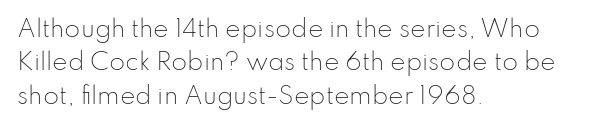
Q: Is the text bold? A: No.
Q: Is the text italic (slanted)? A: No, it is upright.
Q: Is the text underlined? A: No.
Q: How is the paragraph aligned? A: Left-aligned.
Q: Is the spacing between letters normal or unusually wide? A: Normal.
Q: Is the spacing between lines tight, normal or loose? A: Normal.
